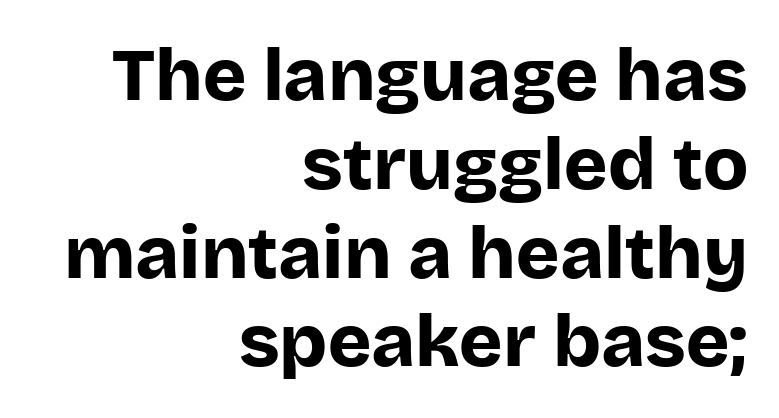
Q: Is the text bold? A: Yes.
Q: Is the text italic (slanted)? A: No, it is upright.
Q: Is the typeface a serif or a sans-serif typeface? A: Sans-serif.
Q: Is the text underlined? A: No.
Q: How is the paragraph aligned? A: Right-aligned.
Q: Is the spacing between letters normal or unusually wide? A: Normal.
Q: Width (condensed, normal, or wide)? A: Normal.
Q: Stroke contrast? A: Low.
Q: x-height? A: Large.
Q: Monospaced? A: No.
